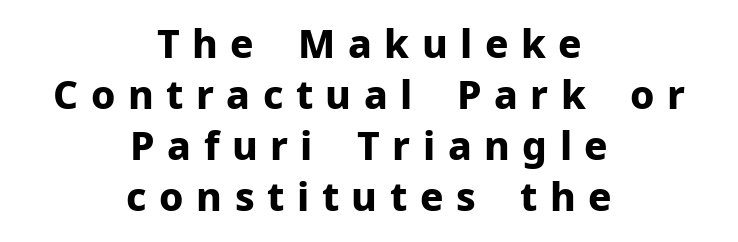
Q: Is the text bold? A: Yes.
Q: Is the text italic (slanted)? A: No, it is upright.
Q: Is the typeface a serif or a sans-serif typeface? A: Sans-serif.
Q: Is the text underlined? A: No.
Q: How is the paragraph aligned? A: Centered.
Q: Is the spacing between letters normal or unusually wide? A: Unusually wide.
Q: Is the spacing between lines tight, normal or loose? A: Normal.
Q: Width (condensed, normal, or wide)? A: Normal.
Q: Stroke contrast? A: Low.
Q: x-height? A: Medium.
Q: Monospaced? A: No.
